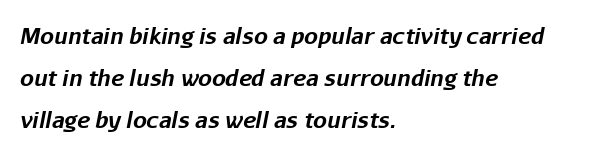
Loosely led — the rows are spread out. In terms of letterspacing, this is plain default setting. Check the space under the baseline: it is left empty. Every letter is thick-stroked: bold, no question. Casual observation: everything's shoved over to the left. Notice how the stems are inclined rather than vertical — that's the hallmark of italics.
